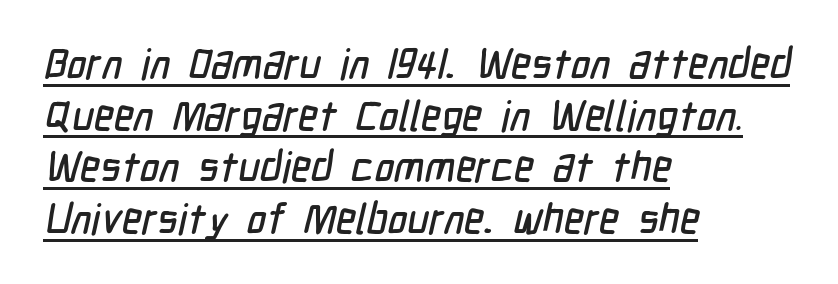
The passage shown is typed in a proportional face where columns would drift. The type is set solid horizontally, with unmodified tracking. A rule runs beneath these lines of type. Caption: multi-line text, flush left, ragged right.
